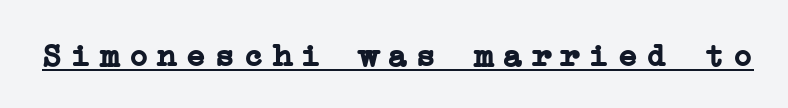
{"serif": "yes", "italic": "no", "bold": "yes", "weight": "semibold", "width": "normal", "stroke_contrast": "low", "x_height": "medium", "underline": "yes", "letter_spacing": "wide", "letter_spacing_em": 0.27, "glyph_px": 33}
